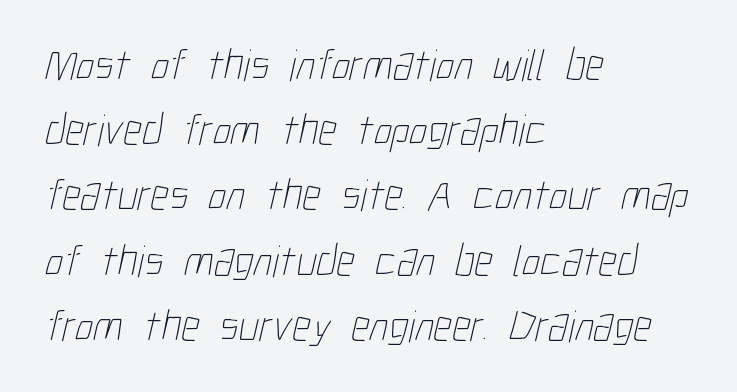
Q: Is the text bold? A: No.
Q: Is the text underlined? A: No.
Q: How is the paragraph aligned? A: Left-aligned.
Q: Is the spacing between letters normal or unusually wide? A: Normal.
Q: Is the spacing between lines tight, normal or loose? A: Normal.
Q: Width (condensed, normal, or wide)? A: Condensed.
Q: Stroke contrast? A: Low.
Q: x-height? A: Medium.
Q: Monospaced? A: No.
